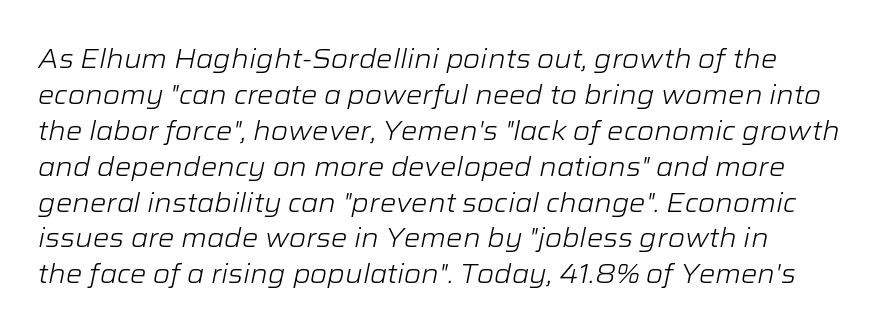
Stroke thickness stays within the range of a standard reading face or lighter. Does the leading feel generous? No, just average. Nobody touched the tracking dial on this one. Glance below the letters and you will spot only blank space. Does the lettering tilt? It does — this is italic.
